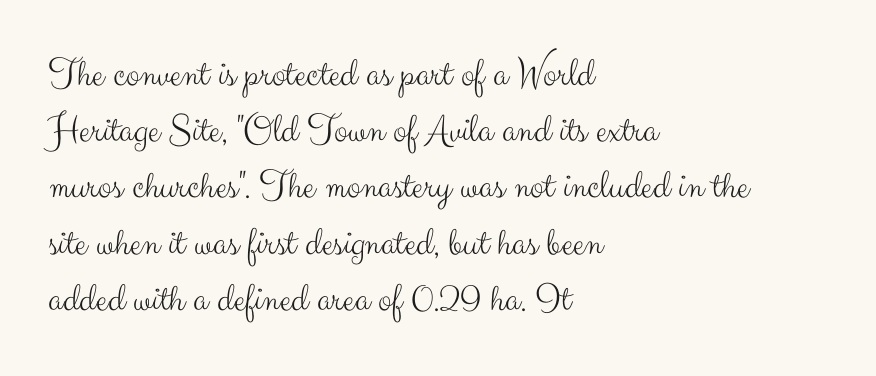
No feet cap the strokes, marking this as sans-serif type. Underlining? Definitely not there. The block of text has a typical density, with ordinary space between rows. Unbolded letterforms with no extra heft.
